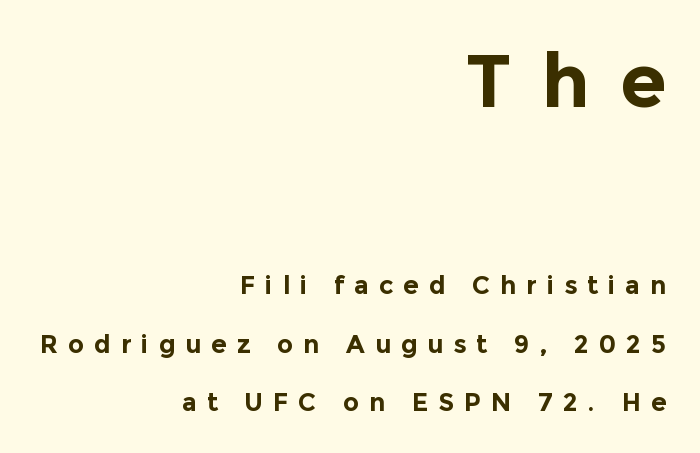
Does the type have serifs? No, each stem ends abruptly. Does extra space separate the letters? Yes, quite a lot of it. The axis of the letterforms is exactly vertical. Rule under the text: the space is simply empty. Quick note: interline space is abundant. The setting favours the right margin, as signatures and pull-quotes sometimes do.
